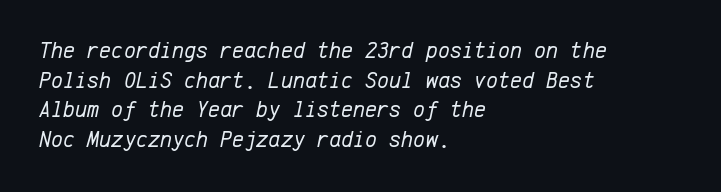
Baseline-to-baseline distance is the conventional proportion of letter height. Does the copy run flush right? No — it runs flush left. Rendered with sloped, italic letterforms. The words here are not underlined. Heft: none added — not bold.
